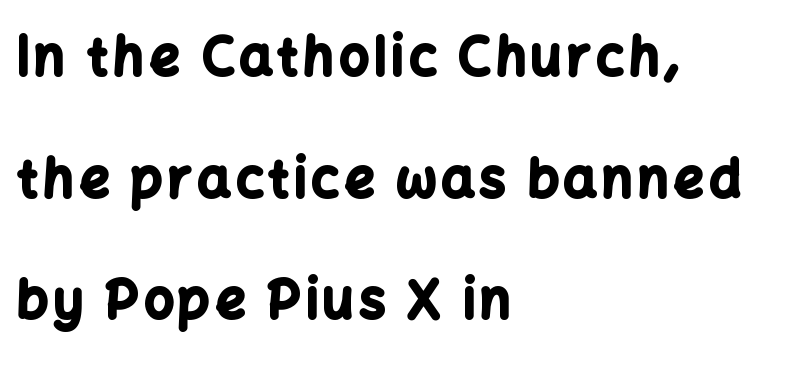
{"serif": "no", "italic": "no", "bold": "yes", "weight": "bold", "width": "normal", "stroke_contrast": "low", "x_height": "medium", "monospaced": "no", "underline": "no", "align": "left", "line_spacing": "loose", "line_spacing_ratio": 2.34, "glyph_px": 52}
